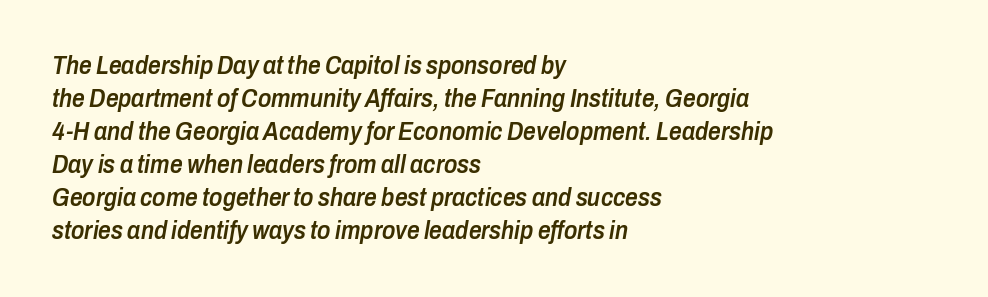
The lines sit at an ordinary, default distance from one another. Where is the straight margin? On the left. A semibold gives these letters moderate extra thickness, short of bold. It's the slanting kind of type.
